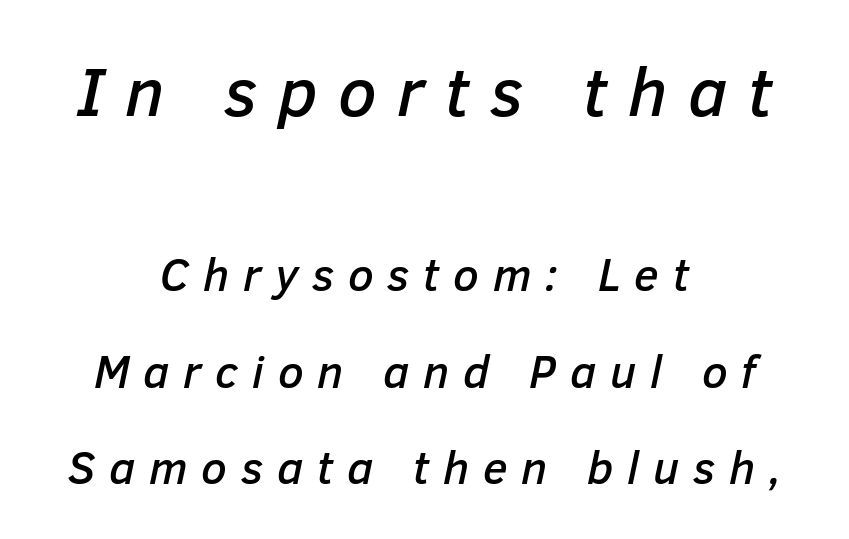
Q: Is the text italic (slanted)? A: Yes, it leans right by about 12 degrees.
Q: Is the text underlined? A: No.
Q: How is the paragraph aligned? A: Centered.
Q: Is the spacing between letters normal or unusually wide? A: Unusually wide.
Q: Is the spacing between lines tight, normal or loose? A: Loose.
Q: Which block of text is set in a larger size, the first (top) or the second (bottom)? A: The first (top) one.
Q: Width (condensed, normal, or wide)? A: Normal.
Q: Stroke contrast? A: Low.
Q: x-height? A: Medium.
Q: Monospaced? A: No.
